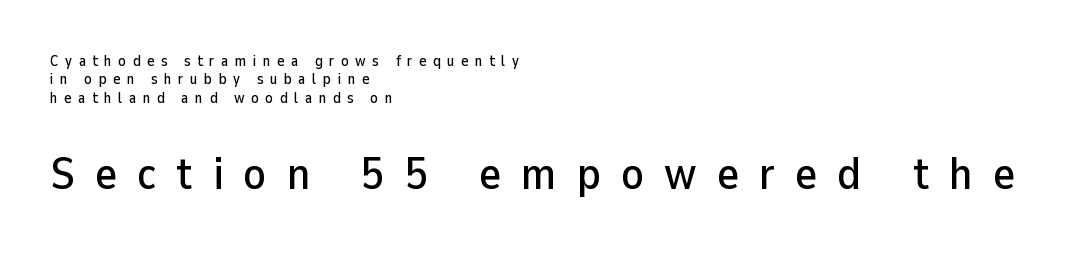
Q: Is the text italic (slanted)? A: No, it is upright.
Q: Is the typeface a serif or a sans-serif typeface? A: Sans-serif.
Q: Is the text underlined? A: No.
Q: How is the paragraph aligned? A: Left-aligned.
Q: Is the spacing between letters normal or unusually wide? A: Unusually wide.
Q: Which block of text is set in a larger size, the first (top) or the second (bottom)? A: The second (bottom) one.
Q: Width (condensed, normal, or wide)? A: Normal.
Q: Stroke contrast? A: Low.
Q: x-height? A: Medium.
Q: Monospaced? A: No.
